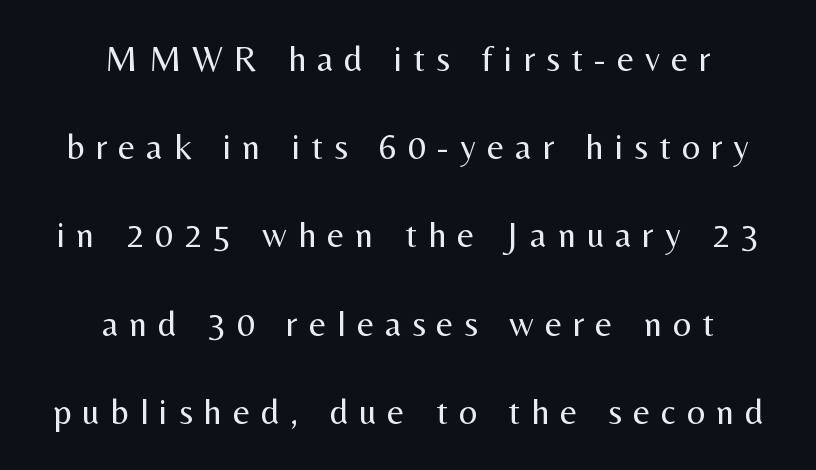
Q: Is the text bold? A: No.
Q: Is the text italic (slanted)? A: No, it is upright.
Q: Is the typeface a serif or a sans-serif typeface? A: Sans-serif.
Q: Is the text underlined? A: No.
Q: How is the paragraph aligned? A: Centered.
Q: Is the spacing between letters normal or unusually wide? A: Unusually wide.
Q: Is the spacing between lines tight, normal or loose? A: Loose.
Q: Width (condensed, normal, or wide)? A: Normal.
Q: Stroke contrast? A: Medium.
Q: x-height? A: Medium.
Q: Monospaced? A: No.
